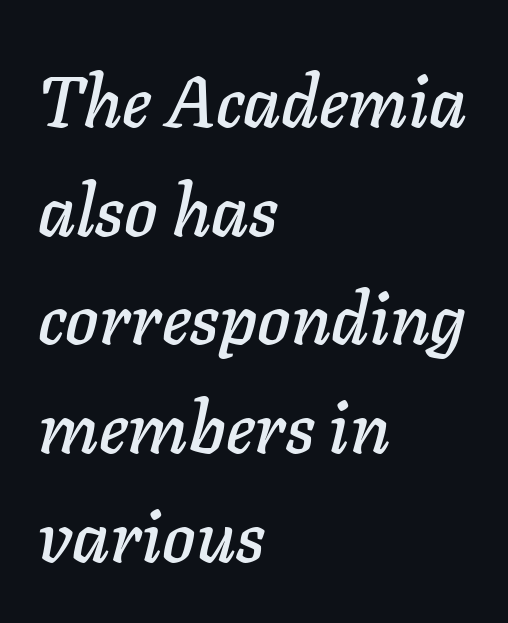
{"italic": "yes", "lean": "right", "slant_degrees": 11, "width": "normal", "stroke_contrast": "low", "x_height": "medium", "monospaced": "no", "underline": "no", "align": "left", "line_spacing": "normal", "line_spacing_ratio": 1.53, "letter_spacing": "normal", "letter_spacing_em": 0.0, "glyph_px": 71}
